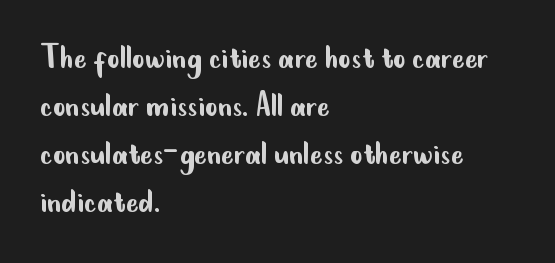
The rendering uses a moderate line-height, typical for paragraphs. I'd call this a sans setting — the letters go barefoot. Clear beneath every line of the passage. The strokes are not fattened; the text isn't bold. Varying glyph widths throughout — classic text-font behaviour. Upright lettering throughout.
